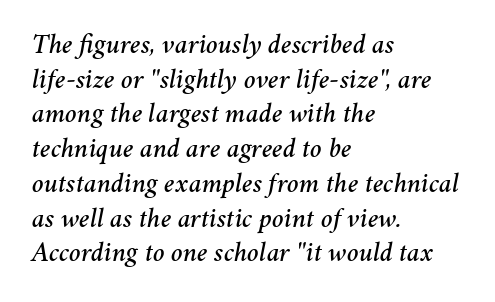
The image shows 28 px text type, italic (leaning right); set left-aligned, line spacing 1.24x, normal letter spacing, not underlined; medium stroke contrast and a medium x-height.
